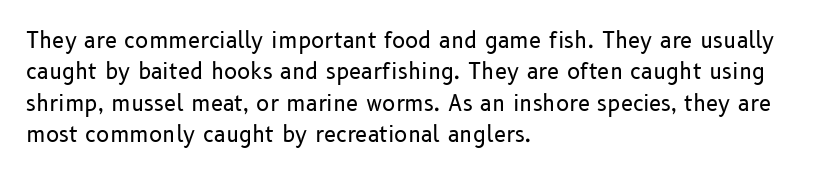
The image shows 22 px text type, upright; set left-aligned, normal line spacing (1.43x), normal letter spacing, not underlined.
